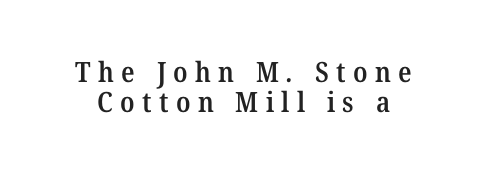
The rendering inserts visible extra space after every character. The passage shown is typed in a proportional face where columns would drift. The words here are not underlined. The passage shown stacks its lines with hardly any gap. Stroke terminals: seriffed. The face used here is a semibold: visibly heavier than regular, lighter than bold.
